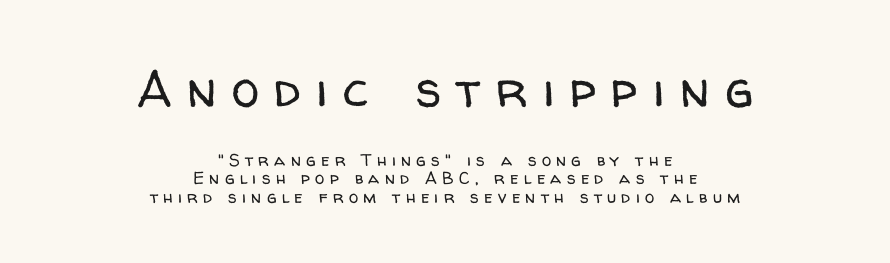
Q: Is the text bold? A: No.
Q: Is the text italic (slanted)? A: No, it is upright.
Q: Is the typeface a serif or a sans-serif typeface? A: Sans-serif.
Q: Is the text underlined? A: No.
Q: How is the paragraph aligned? A: Centered.
Q: Is the spacing between letters normal or unusually wide? A: Unusually wide.
Q: Is the spacing between lines tight, normal or loose? A: Tight.
Q: Which block of text is set in a larger size, the first (top) or the second (bottom)? A: The first (top) one.
Q: Width (condensed, normal, or wide)? A: Normal.
Q: Stroke contrast? A: Low.
Q: x-height? A: Medium.
Q: Monospaced? A: No.
